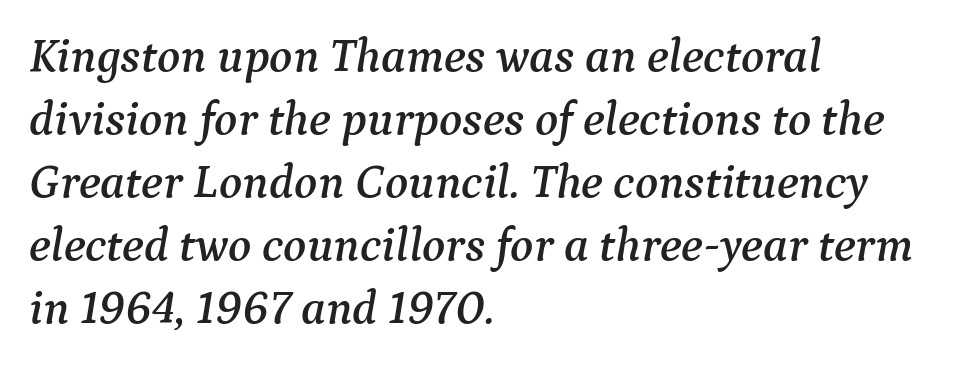
Q: Is the text italic (slanted)? A: Yes, it leans right by about 9 degrees.
Q: Is the typeface a serif or a sans-serif typeface? A: Serif.
Q: Is the text underlined? A: No.
Q: How is the paragraph aligned? A: Left-aligned.
Q: Is the spacing between letters normal or unusually wide? A: Normal.
Q: Is the spacing between lines tight, normal or loose? A: Normal.
Q: Width (condensed, normal, or wide)? A: Normal.
Q: Stroke contrast? A: Medium.
Q: x-height? A: Medium.
Q: Monospaced? A: No.
